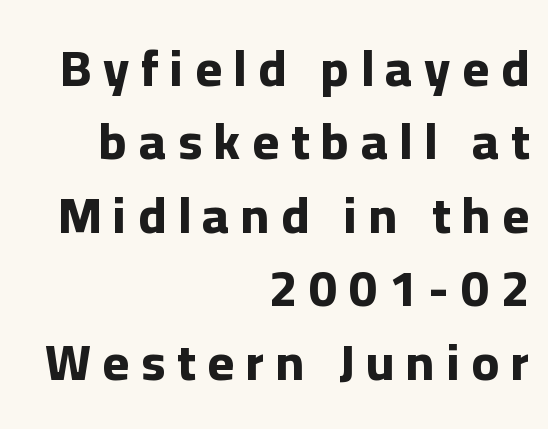
Substantial extra tracking has been applied to these lines. Anything drawn beneath the words? Only blank space. Horizontal alignment here is rightward, an uncommon choice for prose. In terms of leading, this rendering sits right in the middle. The type family on display is of the sans-serif kind.
